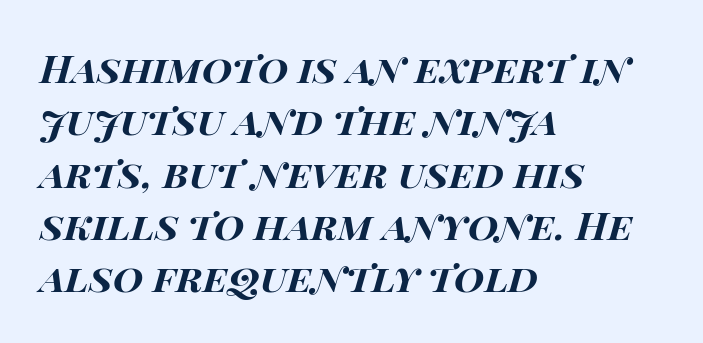
{"italic": "yes", "lean": "right", "slant_degrees": 14, "bold": "yes", "weight": "bold", "width": "wide", "stroke_contrast": "high", "x_height": "large", "monospaced": "no", "underline": "no", "align": "left", "line_spacing": "normal", "line_spacing_ratio": 1.34, "letter_spacing": "normal", "letter_spacing_em": 0.0, "glyph_px": 39}
